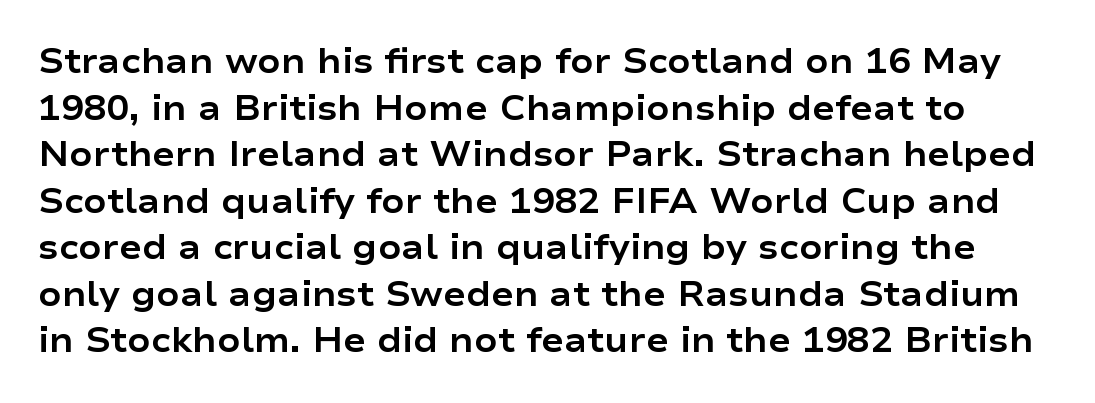
The image shows 34 px bold, wide sans-serif type, upright; set normal line spacing (1.37x), normal letter spacing, not underlined; low stroke contrast and a medium x-height.
